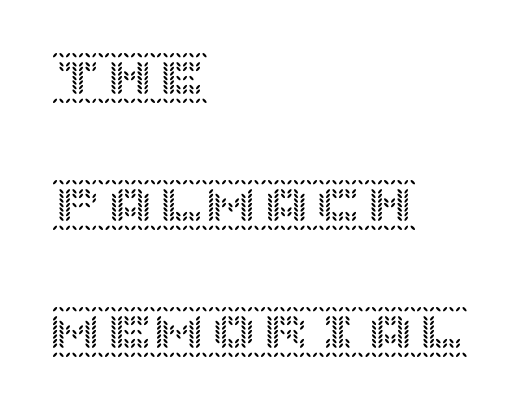
Observe the ordinary spacing: letters are neighbours, not strangers. Compared with typical paragraphs, the rows here are farther apart. Left-aligned paragraph, ragged on the right. The strip under each line holds only bare page. These lines were composed using upright roman letters.
